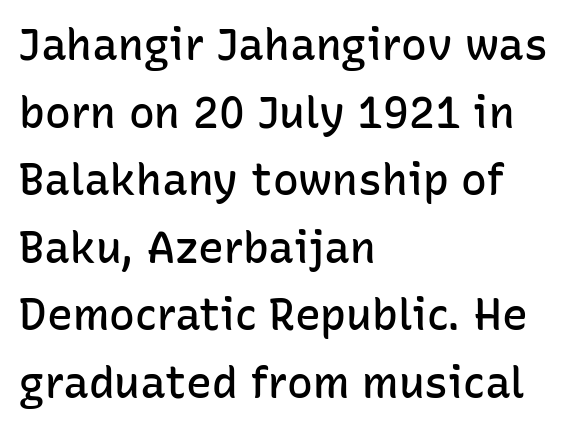
Looks like regular typesetting: each glyph gets only the width it needs. The space directly below the letters is spotless. Baseline-to-baseline distance is the conventional proportion of letter height. Caption: multi-line text, flush left, ragged right. Type style note: lacks serifs. A somewhat darkened texture: the type is semibold rather than bold.
